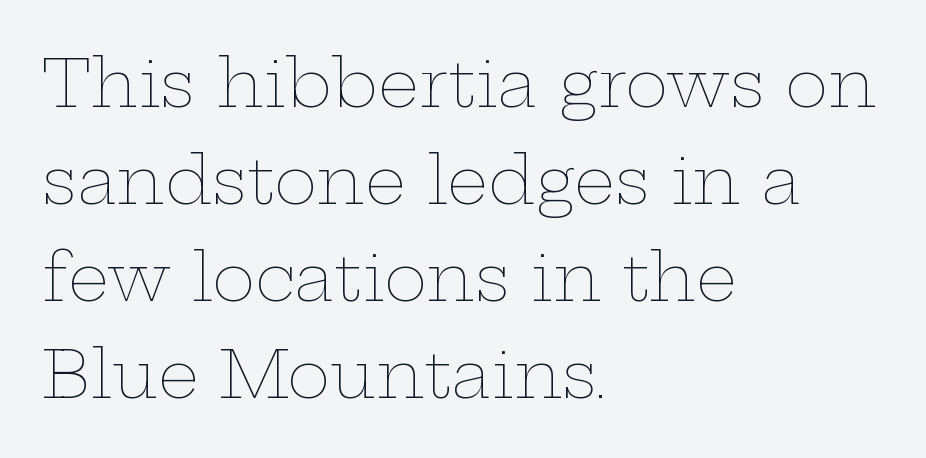
The image shows 65 px thin, wide type, upright; set left-aligned, normal line spacing (1.49x), normal letter spacing, not underlined; low stroke contrast and a medium x-height.
